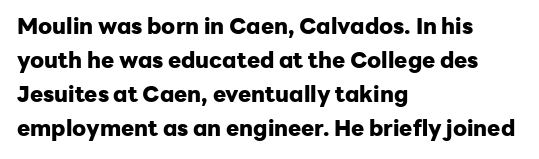
Q: Is the text bold? A: Yes.
Q: Is the text italic (slanted)? A: No, it is upright.
Q: Is the text underlined? A: No.
Q: How is the paragraph aligned? A: Left-aligned.
Q: Is the spacing between letters normal or unusually wide? A: Normal.
Q: Is the spacing between lines tight, normal or loose? A: Normal.
